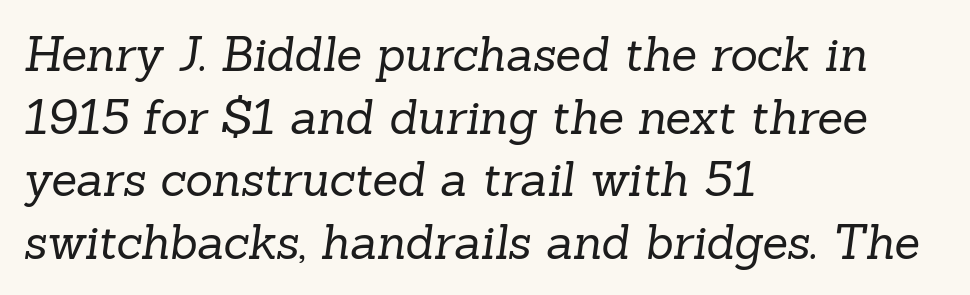
{"serif": "yes", "bold": "no", "weight": "regular", "width": "normal", "stroke_contrast": "low", "x_height": "medium", "monospaced": "no", "underline": "no", "align": "left", "line_spacing": "normal", "line_spacing_ratio": 1.33, "letter_spacing": "normal", "letter_spacing_em": 0.0, "glyph_px": 47}
